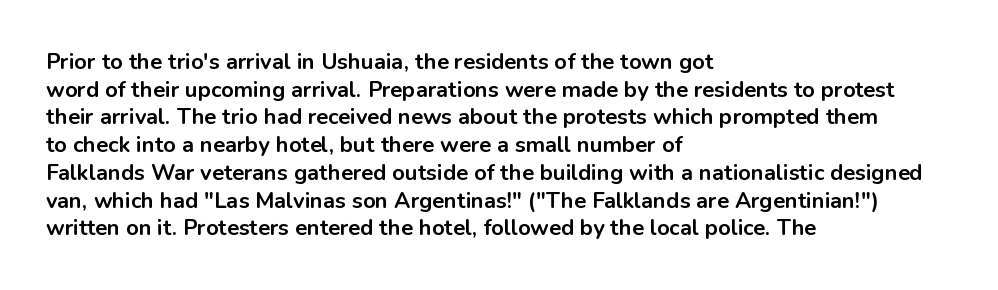
These words are printed bold, with thick strokes throughout. The string is rendered with underlining switched off. What's the leading like? Ordinary, nothing unusual. Tracking value appears to be zero — textbook default spacing. This rendering uses left alignment, leaving the right contour irregular. Every stem runs plumb, perpendicular to the baseline.
